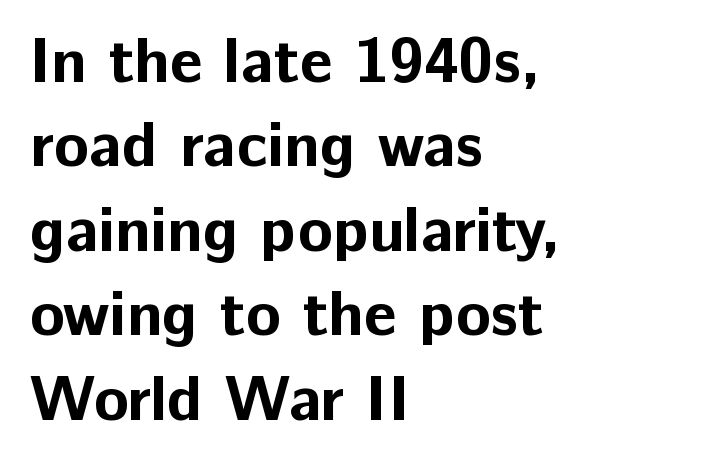
{"serif": "no", "italic": "no", "bold": "yes", "weight": "bold", "width": "normal", "stroke_contrast": "low", "x_height": "medium", "monospaced": "no", "underline": "no", "align": "left", "line_spacing": "normal", "line_spacing_ratio": 1.32, "letter_spacing": "normal", "letter_spacing_em": 0.0, "glyph_px": 64}
